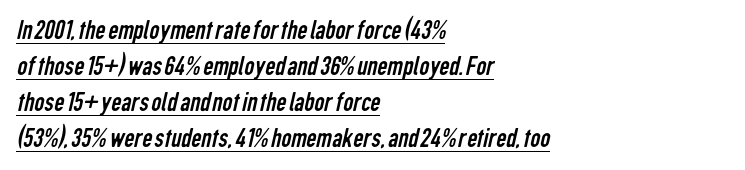
Q: Is the text bold? A: No.
Q: Is the typeface a serif or a sans-serif typeface? A: Sans-serif.
Q: Is the text underlined? A: Yes.
Q: How is the paragraph aligned? A: Left-aligned.
Q: Is the spacing between letters normal or unusually wide? A: Normal.
Q: Is the spacing between lines tight, normal or loose? A: Normal.
Q: Width (condensed, normal, or wide)? A: Condensed.
Q: Stroke contrast? A: Low.
Q: x-height? A: Medium.
Q: Monospaced? A: No.
